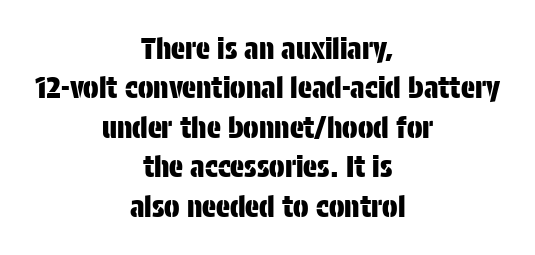
Q: Is the text italic (slanted)? A: No, it is upright.
Q: Is the typeface a serif or a sans-serif typeface? A: Sans-serif.
Q: Is the text underlined? A: No.
Q: How is the paragraph aligned? A: Centered.
Q: Is the spacing between letters normal or unusually wide? A: Normal.
Q: Is the spacing between lines tight, normal or loose? A: Normal.
Q: Width (condensed, normal, or wide)? A: Condensed.
Q: Stroke contrast? A: Low.
Q: x-height? A: Large.
Q: Monospaced? A: No.
